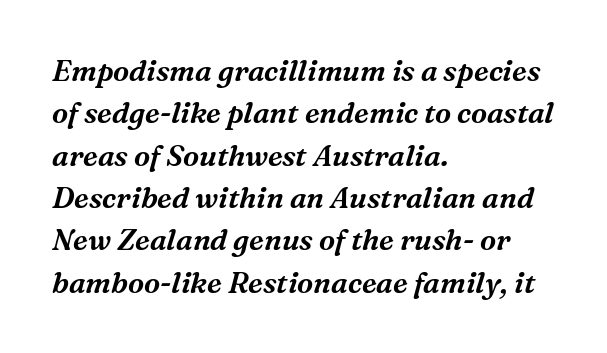
{"serif": "yes", "italic": "yes", "lean": "right", "slant_degrees": 16, "width": "normal", "stroke_contrast": "medium", "x_height": "medium", "monospaced": "no", "underline": "no", "align": "left", "line_spacing": "normal", "line_spacing_ratio": 1.46, "letter_spacing": "normal", "letter_spacing_em": 0.0, "glyph_px": 29}
